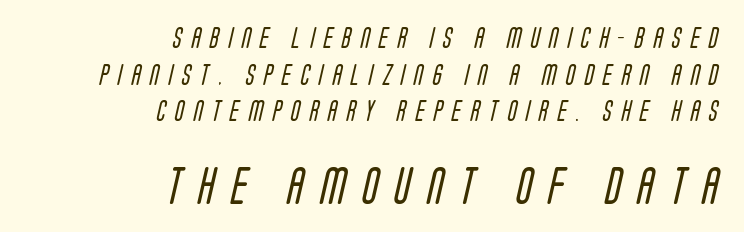
Caption: multi-line text, flush right, ragged left. Descender tails drop into unmarked territory. Varying glyph widths throughout — classic text-font behaviour. Two sizes are in play, and the larger belongs to the second block.
